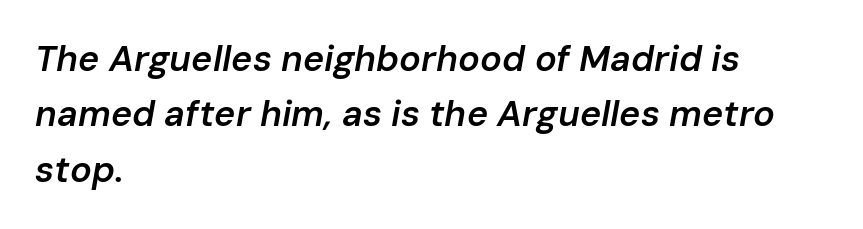
{"italic": "yes", "lean": "right", "slant_degrees": 10, "bold": "semi", "weight": "semibold", "width": "normal", "stroke_contrast": "low", "x_height": "medium", "monospaced": "no", "underline": "no", "align": "left", "line_spacing": "normal", "line_spacing_ratio": 1.54, "letter_spacing": "normal", "letter_spacing_em": 0.0, "glyph_px": 36}
